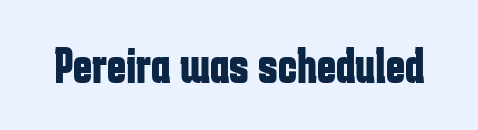
{"serif": "no", "italic": "no", "bold": "yes", "weight": "bold", "width": "condensed", "stroke_contrast": "low", "x_height": "medium", "monospaced": "no", "underline": "no", "letter_spacing": "normal", "letter_spacing_em": 0.0, "glyph_px": 51}
